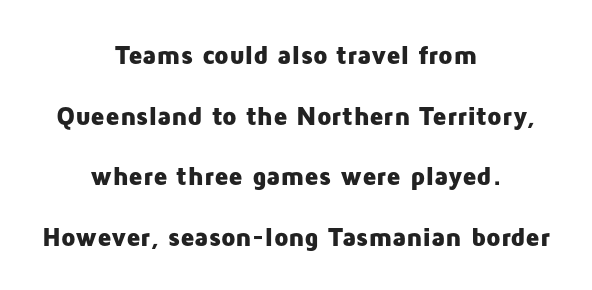
Is there any slant? The stems are plumb. Descender tails drop into unmarked territory. The vertical gap from one line to the next is large. The paragraph has two soft edges and a firm central axis.
